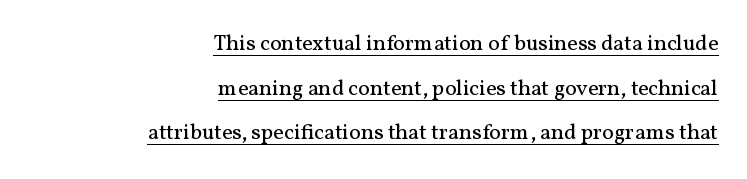
Does a line run under the words? Yes, clearly. Ascenders rise straight up at ninety degrees. Stems and bowls with no extra thickness — not bold. Look at the tracking — it's just the regular setting, nothing added. The rag falls on the left side of this text block. These lines stand farther apart than default settings would place them.
